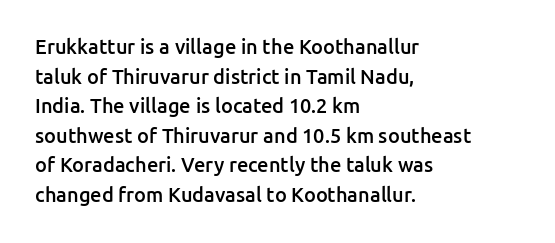
Descender tails drop into unmarked territory. Students, note that the glyphs here touch the page at normal intervals. Whoever set this chose a conventional vertical rhythm. These lines were composed using upright roman letters.
